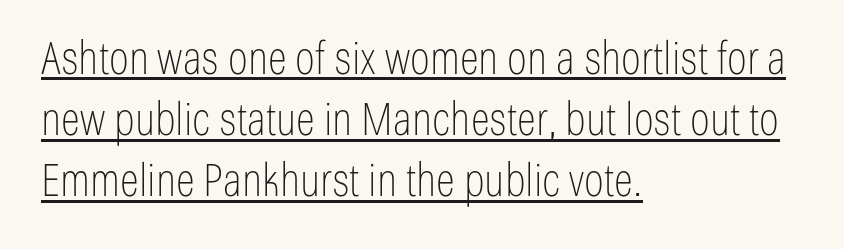
The image shows 45 px thin, condensed sans-serif type, upright; set left-aligned, normal line spacing (1.36x), normal letter spacing, underlined; low stroke contrast and a medium x-height.
